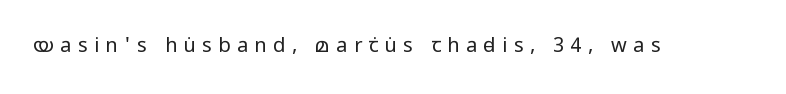
The image shows 20 px text type, upright; set unusually wide letter spacing (+0.32 em), not underlined.
